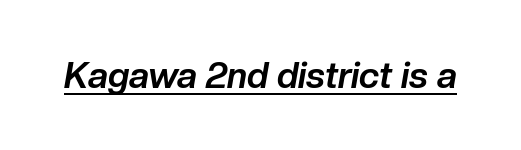
Q: Is the text bold? A: Yes.
Q: Is the text italic (slanted)? A: Yes, it leans right by about 10 degrees.
Q: Is the text underlined? A: Yes.
Q: Is the spacing between letters normal or unusually wide? A: Normal.
Q: Width (condensed, normal, or wide)? A: Normal.
Q: Stroke contrast? A: Low.
Q: x-height? A: Medium.
Q: Monospaced? A: No.
